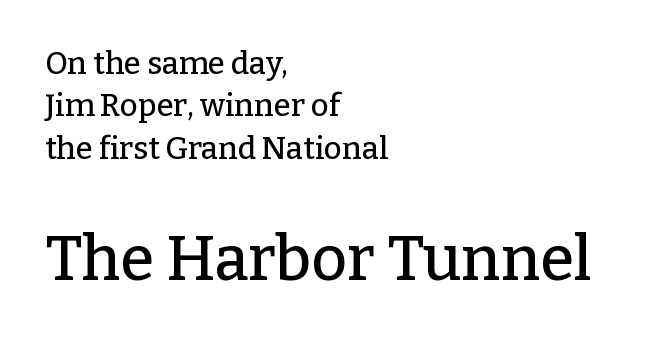
Varying glyph widths throughout — classic text-font behaviour. These lines keep a tight, regular rhythm from letter to letter. The strip under each line holds only bare page. These lines sit exactly where default settings would place them. The designer went with a serif here, giving each stem small feet. Every stem runs plumb, perpendicular to the baseline.
